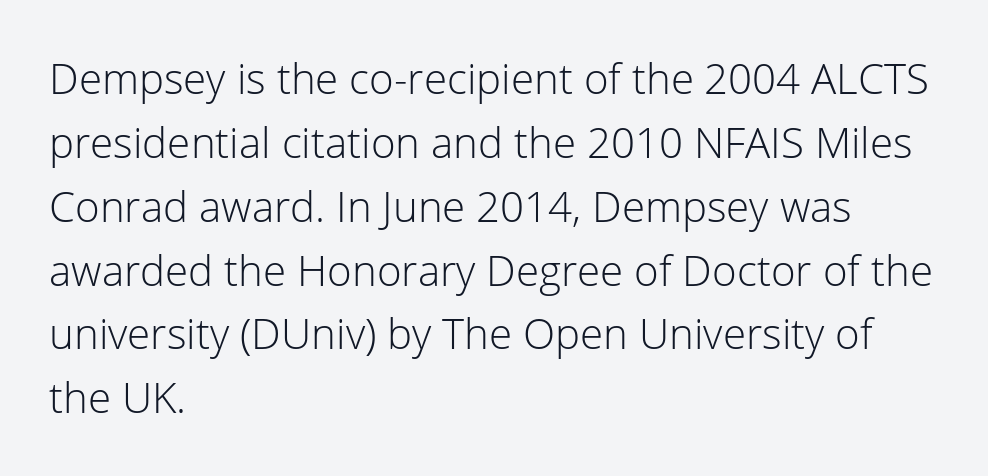
Lines of text with bare space underneath. Stem width sits at or under what a default text font uses. Tall strokes in this sample are plumb rather than angled. Line spacing here is normal. Typeset ragged right — the left edge is the straight one. Nothing unusual about the tracking: characters are spaced as the font intends.
